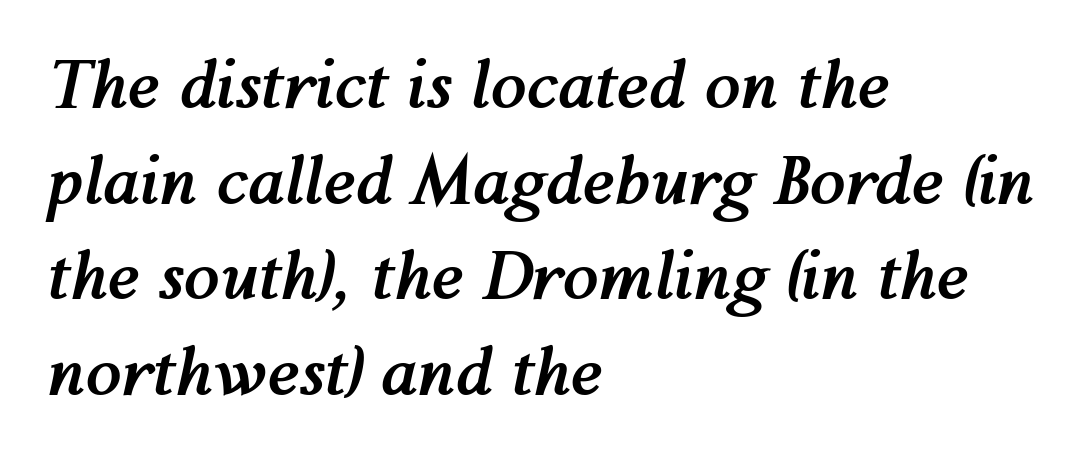
Q: Is the text bold? A: Yes.
Q: Is the text italic (slanted)? A: Yes, it leans right by about 12 degrees.
Q: Is the text underlined? A: No.
Q: How is the paragraph aligned? A: Left-aligned.
Q: Is the spacing between letters normal or unusually wide? A: Normal.
Q: Is the spacing between lines tight, normal or loose? A: Normal.
Q: Width (condensed, normal, or wide)? A: Normal.
Q: Stroke contrast? A: Medium.
Q: x-height? A: Medium.
Q: Monospaced? A: No.
